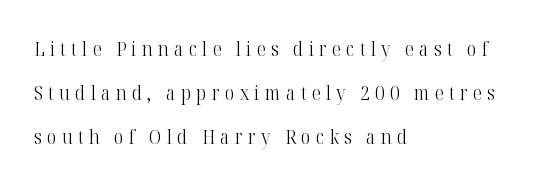
Nope, not italic — everything's standing straight. These lines are set flush left with a ragged right edge. Quick note: underline off. The typeface has the unassuming heft of standard copy or less. These lines stand farther apart than default settings would place them. Letter spacing: wide.
